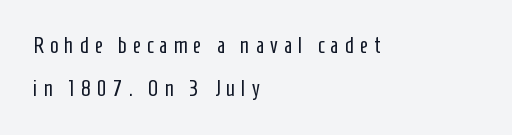
Q: Is the text bold? A: No.
Q: Is the text italic (slanted)? A: No, it is upright.
Q: Is the text underlined? A: No.
Q: How is the paragraph aligned? A: Left-aligned.
Q: Is the spacing between letters normal or unusually wide? A: Unusually wide.
Q: Is the spacing between lines tight, normal or loose? A: Loose.
